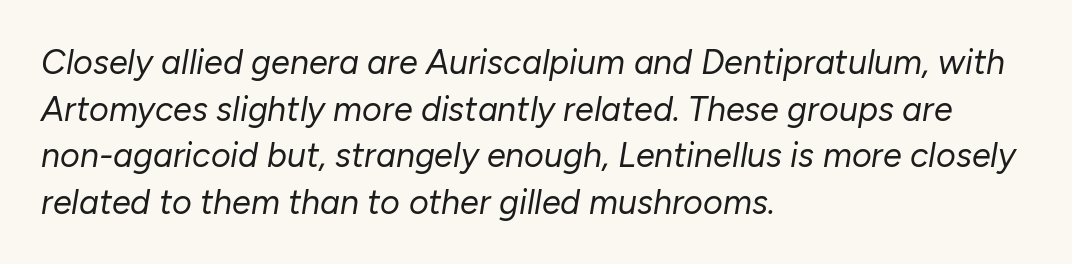
Compared with ordinary roman type, these characters are visibly tilted. The paragraph has a hard left edge and a soft right edge. Reading down the column, the eye jumps a familiar distance to each next line. Words appear dense and cohesive because spacing is normal.
